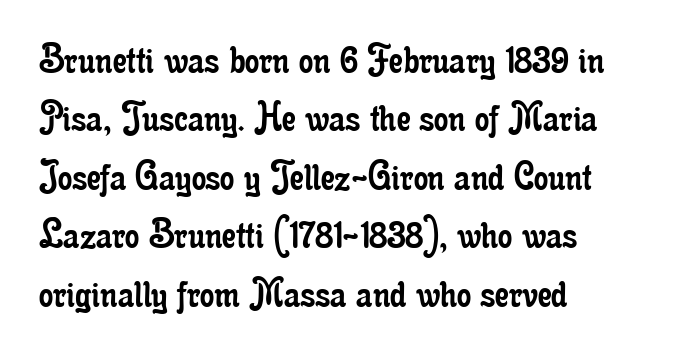
Q: Is the text bold? A: No.
Q: Is the text italic (slanted)? A: No, it is upright.
Q: Is the typeface a serif or a sans-serif typeface? A: Serif.
Q: Is the text underlined? A: No.
Q: How is the paragraph aligned? A: Left-aligned.
Q: Is the spacing between letters normal or unusually wide? A: Normal.
Q: Is the spacing between lines tight, normal or loose? A: Normal.
Q: Width (condensed, normal, or wide)? A: Condensed.
Q: Stroke contrast? A: Low.
Q: x-height? A: Small.
Q: Monospaced? A: No.
